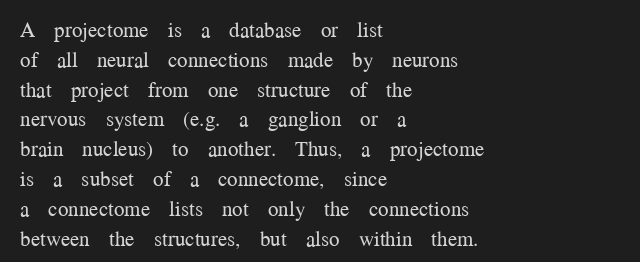
{"italic": "no", "bold": "no", "underline": "no", "align": "left", "line_spacing": "normal", "line_spacing_ratio": 1.42, "letter_spacing": "normal", "letter_spacing_em": 0.0, "glyph_px": 21}
